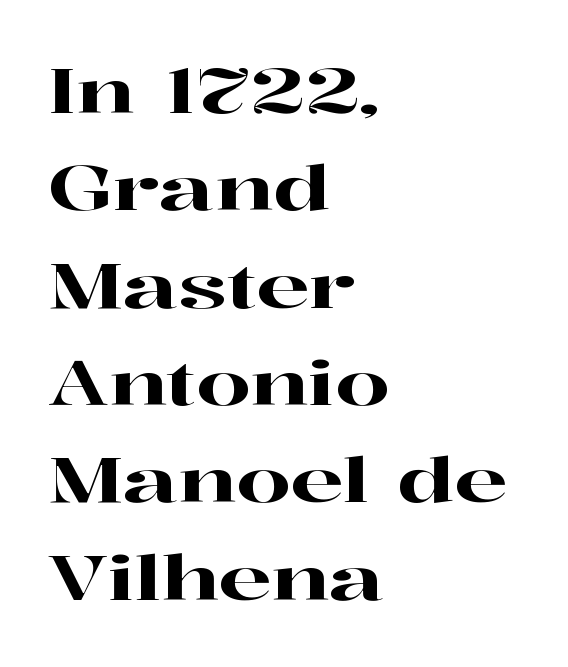
Q: Is the text italic (slanted)? A: No, it is upright.
Q: Is the typeface a serif or a sans-serif typeface? A: Serif.
Q: Is the text underlined? A: No.
Q: How is the paragraph aligned? A: Left-aligned.
Q: Is the spacing between letters normal or unusually wide? A: Normal.
Q: Is the spacing between lines tight, normal or loose? A: Normal.
Q: Width (condensed, normal, or wide)? A: Wide.
Q: Stroke contrast? A: High.
Q: x-height? A: Medium.
Q: Monospaced? A: No.
